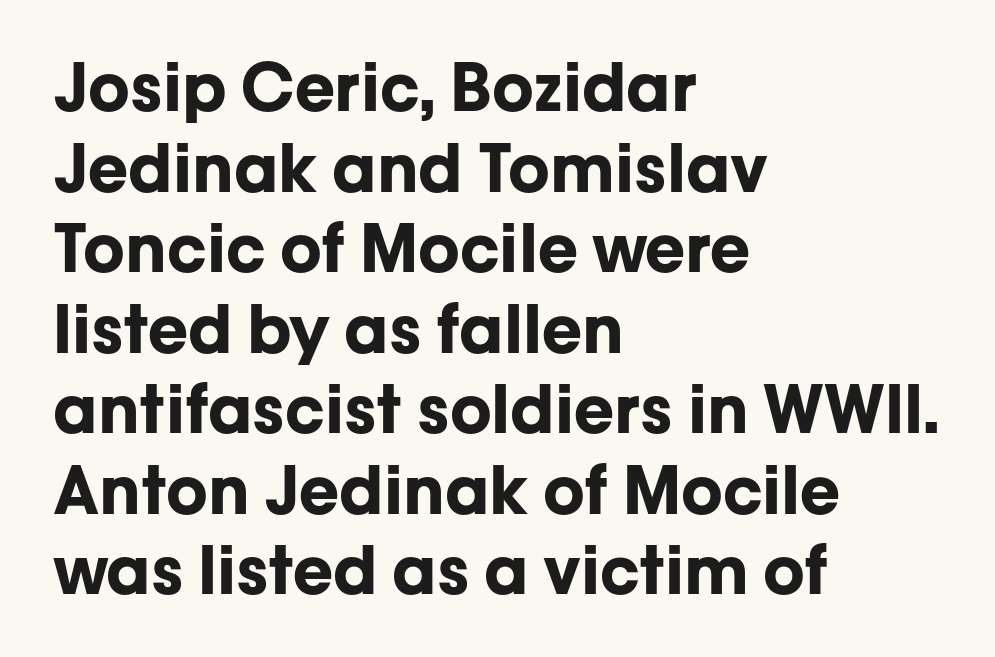
The image shows 66 px bold sans-serif type, upright; set left-aligned, line spacing 1.22x, normal letter spacing, not underlined; low stroke contrast and a medium x-height.
